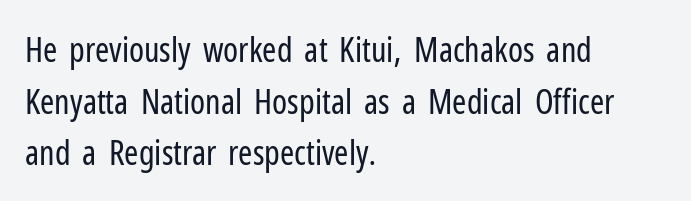
Q: Is the text bold? A: No.
Q: Is the text italic (slanted)? A: No, it is upright.
Q: Is the typeface a serif or a sans-serif typeface? A: Sans-serif.
Q: Is the text underlined? A: No.
Q: How is the paragraph aligned? A: Left-aligned.
Q: Is the spacing between letters normal or unusually wide? A: Normal.
Q: Is the spacing between lines tight, normal or loose? A: Normal.
Q: Width (condensed, normal, or wide)? A: Condensed.
Q: Stroke contrast? A: Low.
Q: x-height? A: Medium.
Q: Monospaced? A: No.
